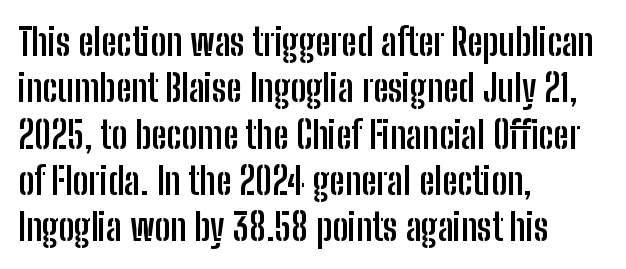
On the weight axis this lands at bold, roughly 700. The passage shown is typeset with a sans-serif family. You could not count columns in this text — the font is proportionally spaced. Nobody touched the tracking dial on this one.
